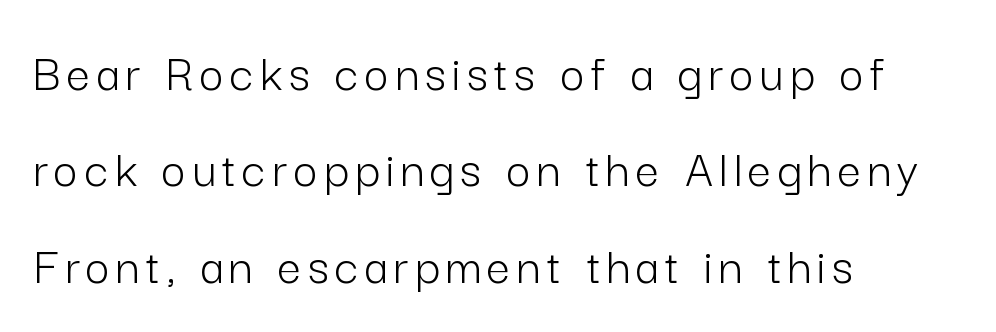
{"serif": "no", "italic": "no", "bold": "no", "weight": "light", "width": "normal", "stroke_contrast": "low", "x_height": "medium", "monospaced": "no", "underline": "no", "align": "left", "line_spacing_ratio": 1.82, "glyph_px": 53}
